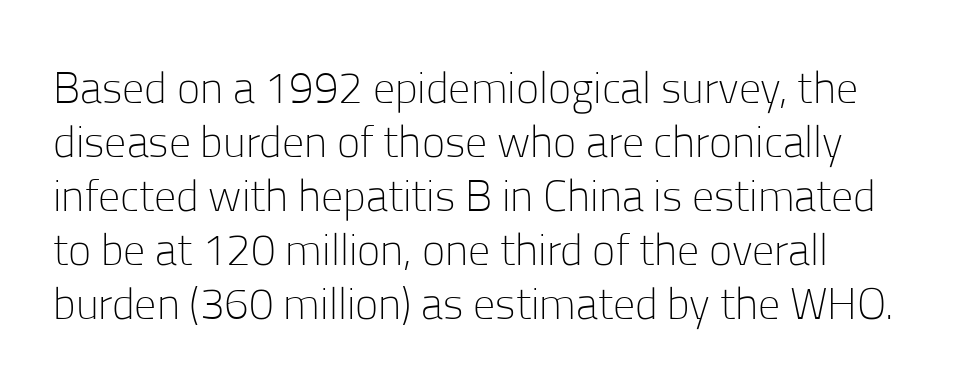
{"serif": "no", "italic": "no", "bold": "no", "weight": "light", "width": "normal", "stroke_contrast": "low", "x_height": "medium", "monospaced": "no", "underline": "no", "align": "left", "line_spacing_ratio": 1.23, "letter_spacing": "normal", "letter_spacing_em": 0.0, "glyph_px": 44}
